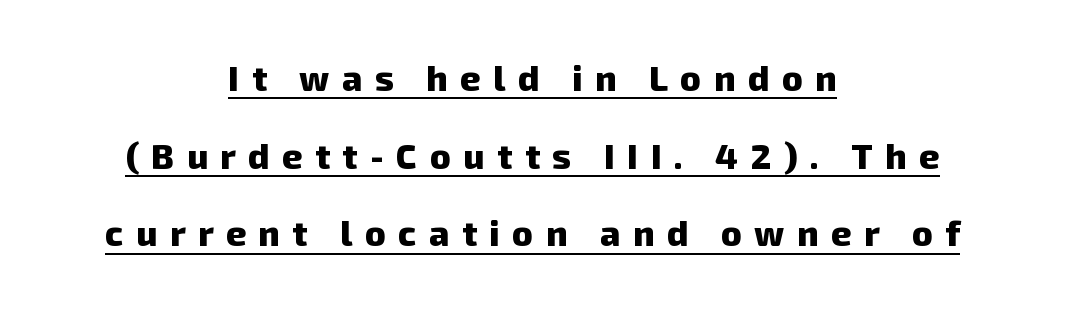
Q: Is the text bold? A: Yes.
Q: Is the typeface a serif or a sans-serif typeface? A: Sans-serif.
Q: Is the text underlined? A: Yes.
Q: How is the paragraph aligned? A: Centered.
Q: Is the spacing between letters normal or unusually wide? A: Unusually wide.
Q: Is the spacing between lines tight, normal or loose? A: Loose.
Q: Width (condensed, normal, or wide)? A: Normal.
Q: Stroke contrast? A: Low.
Q: x-height? A: Medium.
Q: Monospaced? A: No.
